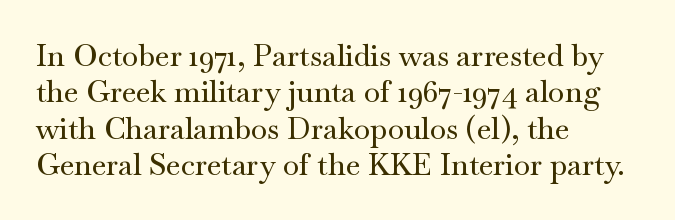
Q: Is the text italic (slanted)? A: No, it is upright.
Q: Is the typeface a serif or a sans-serif typeface? A: Serif.
Q: Is the text underlined? A: No.
Q: How is the paragraph aligned? A: Left-aligned.
Q: Is the spacing between letters normal or unusually wide? A: Normal.
Q: Width (condensed, normal, or wide)? A: Wide.
Q: Stroke contrast? A: Medium.
Q: x-height? A: Small.
Q: Monospaced? A: No.
